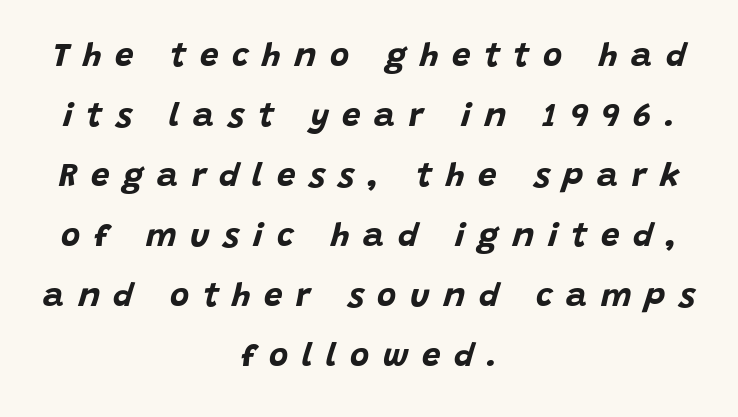
What weight is shown? A full bold with thick strokes. The space directly below the letters is spotless. The text carries the slant typical of an italic or oblique font. These lines have a slow, spaced-out rhythm from letter to letter.
